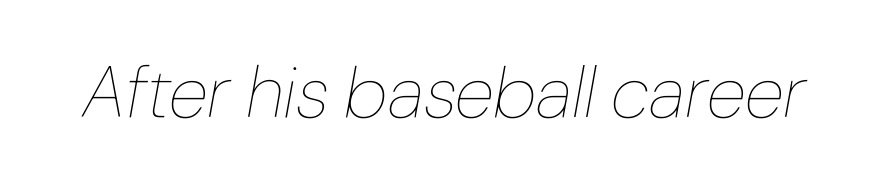
Stroke mass is kept to a normal reading level or below. Lines of text with bare space underneath. Do the characters align in a grid? No, the font is proportional. Quick note: italic.
